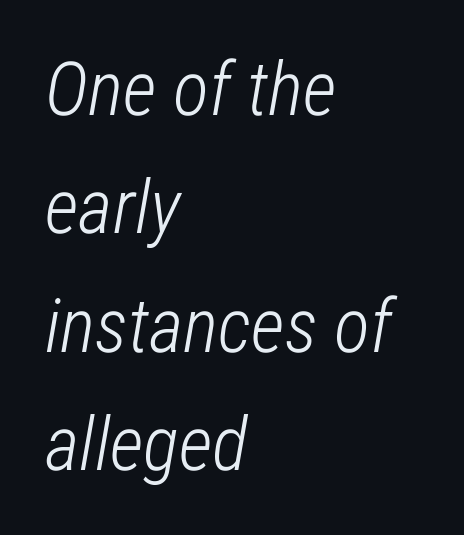
{"italic": "yes", "lean": "right", "slant_degrees": 12, "bold": "no", "weight": "light", "width": "condensed", "stroke_contrast": "low", "x_height": "medium", "monospaced": "no", "underline": "no", "align": "left", "line_spacing": "normal", "line_spacing_ratio": 1.58, "letter_spacing": "normal", "letter_spacing_em": 0.0, "glyph_px": 75}
